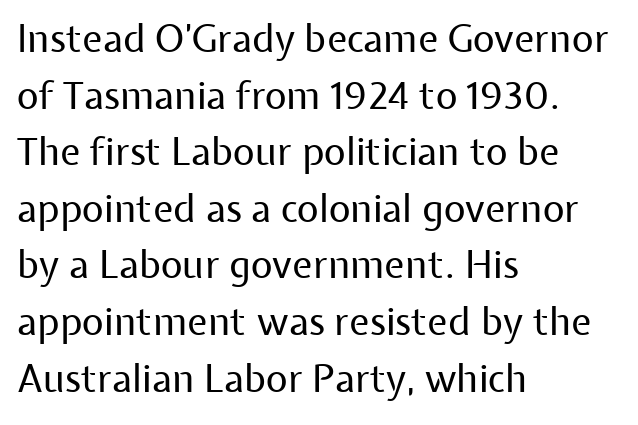
{"serif": "no", "italic": "no", "bold": "no", "weight": "regular", "width": "normal", "stroke_contrast": "low", "x_height": "medium", "monospaced": "no", "underline": "no", "align": "left", "line_spacing": "normal", "line_spacing_ratio": 1.49, "letter_spacing": "normal", "letter_spacing_em": 0.0, "glyph_px": 38}
